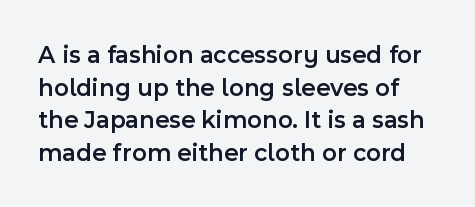
The specimen reads as upright at a glance. These words are printed semibold, heavier than regular yet not bold. Standard letterfit; no display-style spreading of the glyphs. Regarding leading, the lines here are spaced in the standard way.
